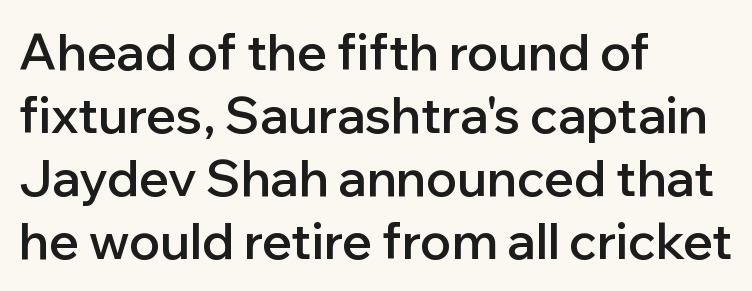
Strokes here are thickened, but only to semibold level. Posture: vertical. Spacing between characters is what you'd get straight out of the box. Serif or sans? Sans — the stroke terminals are bare. All the whitespace from short lines collects on the right.
